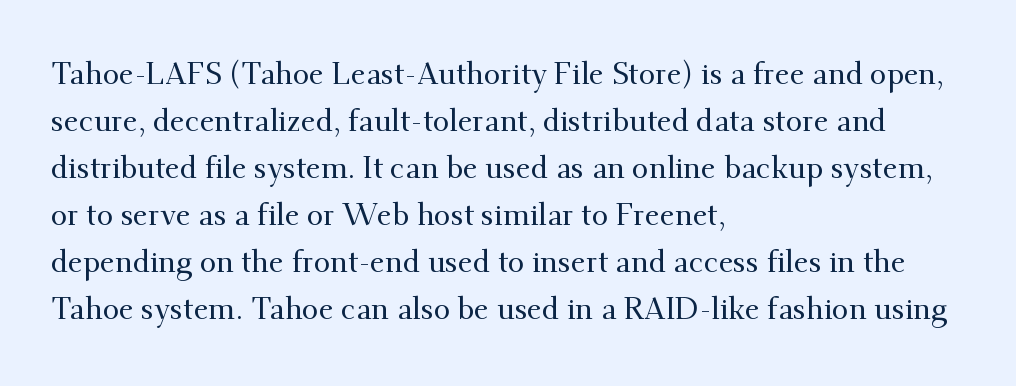
{"serif": "yes", "italic": "no", "width": "normal", "stroke_contrast": "medium", "x_height": "small", "monospaced": "no", "underline": "no", "align": "left", "line_spacing": "normal", "line_spacing_ratio": 1.57, "letter_spacing": "normal", "letter_spacing_em": 0.0, "glyph_px": 30}
